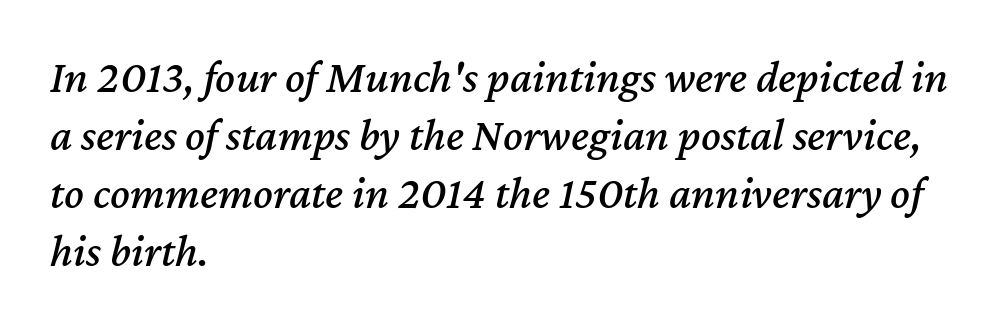
{"italic": "yes", "lean": "right", "slant_degrees": 12, "width": "normal", "stroke_contrast": "medium", "x_height": "medium", "monospaced": "no", "underline": "no", "align": "left", "line_spacing": "normal", "line_spacing_ratio": 1.26, "letter_spacing": "normal", "letter_spacing_em": 0.0, "glyph_px": 46}
